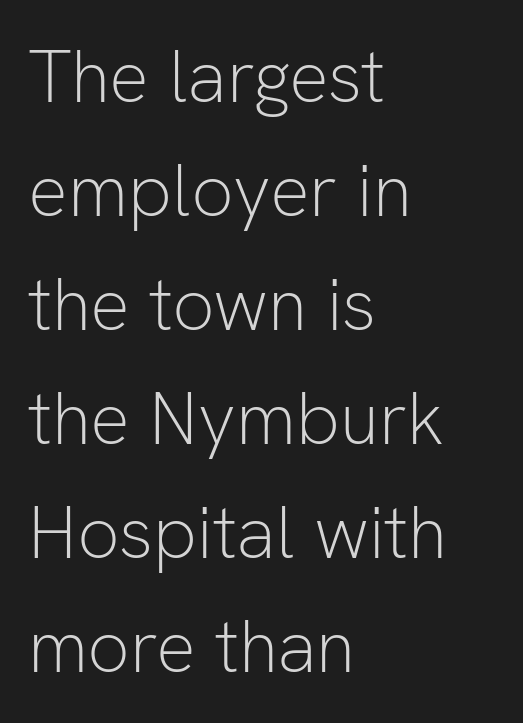
Honestly, there is no underline to notice here at all. A quiet, ordinary-to-light weight characterises the typeface. The face used here is rendered with its standard letterfit. Each letter keeps its own natural width here, so spacing adapts to shape.
